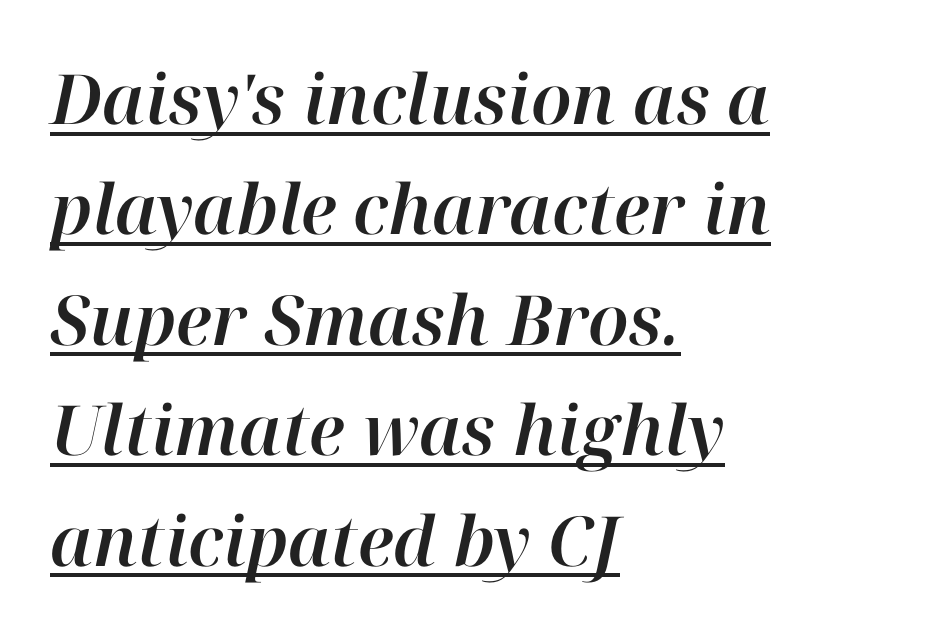
Q: Is the text italic (slanted)? A: Yes, it leans right by about 12 degrees.
Q: Is the text underlined? A: Yes.
Q: How is the paragraph aligned? A: Left-aligned.
Q: Is the spacing between letters normal or unusually wide? A: Normal.
Q: Is the spacing between lines tight, normal or loose? A: Normal.
Q: Width (condensed, normal, or wide)? A: Normal.
Q: Stroke contrast? A: High.
Q: x-height? A: Medium.
Q: Monospaced? A: No.
